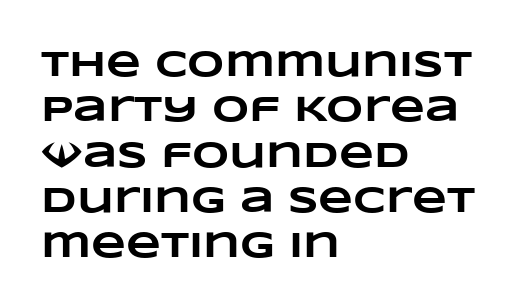
Nothing unusual about the tracking: characters are spaced as the font intends. Varying glyph widths throughout — classic text-font behaviour. Is the block centered? No — it sits flush against the left margin. Notice how descenders clear the ascenders below comfortably — that's standard leading.
